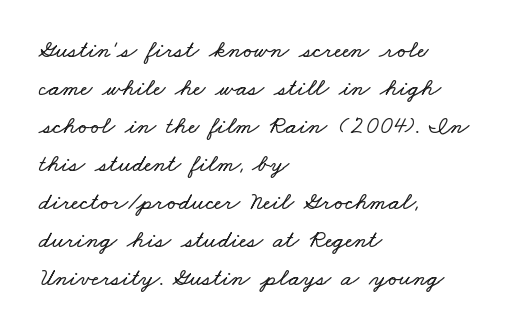
{"underline": "no", "align": "left", "line_spacing": "normal", "line_spacing_ratio": 1.52, "letter_spacing": "normal", "letter_spacing_em": 0.0, "glyph_px": 25}
